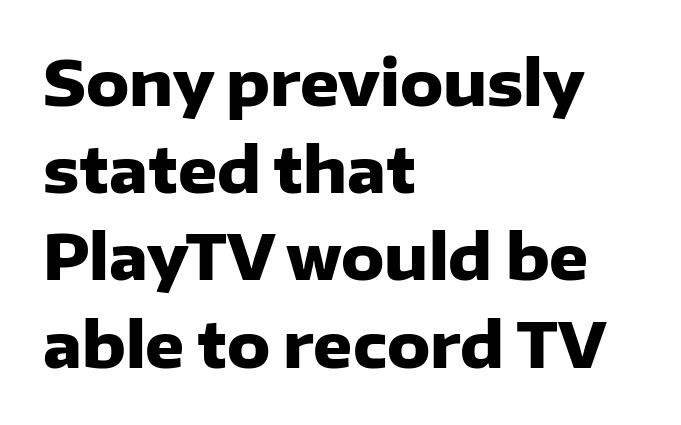
{"serif": "no", "italic": "no", "bold": "yes", "weight": "heavy", "width": "normal", "stroke_contrast": "low", "x_height": "medium", "monospaced": "no", "underline": "no", "align": "left", "line_spacing": "normal", "line_spacing_ratio": 1.43, "letter_spacing": "normal", "letter_spacing_em": 0.0, "glyph_px": 61}
